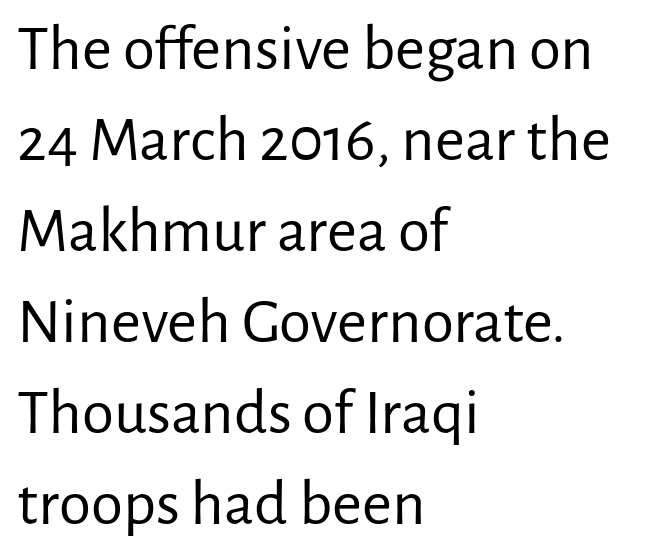
Q: Is the text bold? A: No.
Q: Is the text italic (slanted)? A: No, it is upright.
Q: Is the typeface a serif or a sans-serif typeface? A: Sans-serif.
Q: Is the text underlined? A: No.
Q: How is the paragraph aligned? A: Left-aligned.
Q: Is the spacing between letters normal or unusually wide? A: Normal.
Q: Is the spacing between lines tight, normal or loose? A: Normal.
Q: Width (condensed, normal, or wide)? A: Normal.
Q: Stroke contrast? A: Low.
Q: x-height? A: Medium.
Q: Monospaced? A: No.
